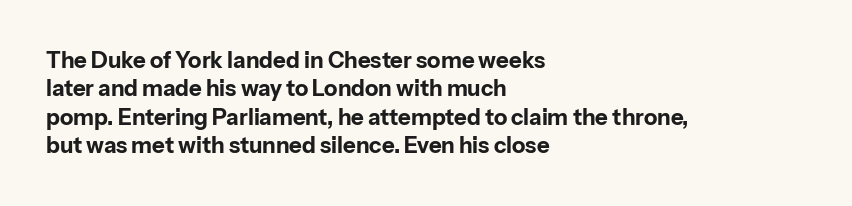
Q: Is the text bold? A: Yes.
Q: Is the text italic (slanted)? A: No, it is upright.
Q: Is the text underlined? A: No.
Q: How is the paragraph aligned? A: Left-aligned.
Q: Is the spacing between letters normal or unusually wide? A: Normal.
Q: Is the spacing between lines tight, normal or loose? A: Normal.
